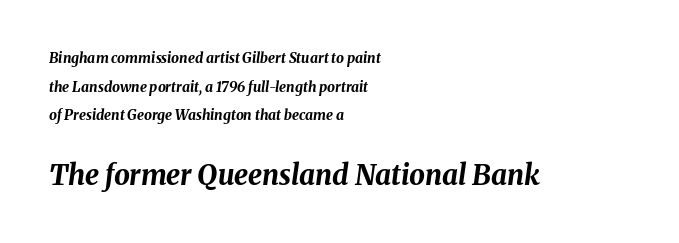
Q: Is the text bold? A: Yes.
Q: Is the text italic (slanted)? A: Yes, it leans right by about 8 degrees.
Q: Is the text underlined? A: No.
Q: How is the paragraph aligned? A: Left-aligned.
Q: Is the spacing between letters normal or unusually wide? A: Normal.
Q: Is the spacing between lines tight, normal or loose? A: Loose.
Q: Which block of text is set in a larger size, the first (top) or the second (bottom)? A: The second (bottom) one.
Q: Width (condensed, normal, or wide)? A: Normal.
Q: Stroke contrast? A: Medium.
Q: x-height? A: Medium.
Q: Monospaced? A: No.
